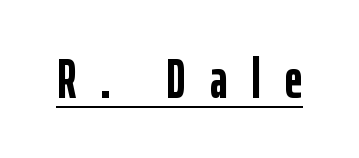
{"serif": "no", "italic": "no", "bold": "yes", "weight": "semibold", "width": "condensed", "stroke_contrast": "low", "x_height": "medium", "monospaced": "no", "underline": "yes", "letter_spacing": "wide", "letter_spacing_em": 0.44, "glyph_px": 55}
